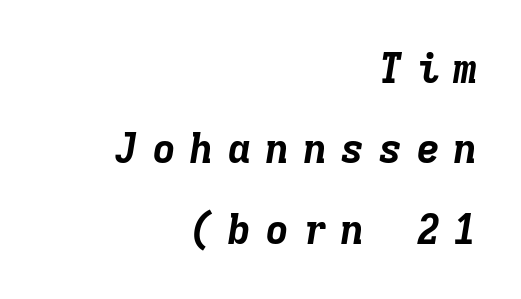
{"italic": "yes", "lean": "right", "slant_degrees": 9, "bold": "yes", "weight": "bold", "width": "normal", "stroke_contrast": "low", "x_height": "medium", "monospaced": "yes", "underline": "no", "align": "right", "line_spacing": "loose", "line_spacing_ratio": 1.96, "letter_spacing": "wide", "letter_spacing_em": 0.32, "glyph_px": 41}
